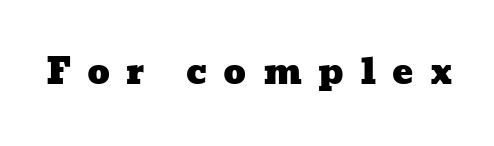
Proportional: the letters do not fall into vertical columns. The horizontal fit of the characters is loose and conspicuously gappy. The space beneath each line is pristine and unruled.
